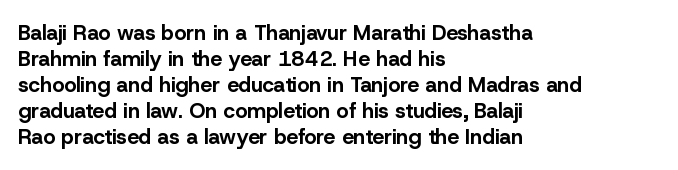
The strokes are fattened all the way to bold. Visually the block forms a straight wall on the left and a jagged coastline on the right. A typesetter would mark this as roman, not italic. The words here are not underlined.
